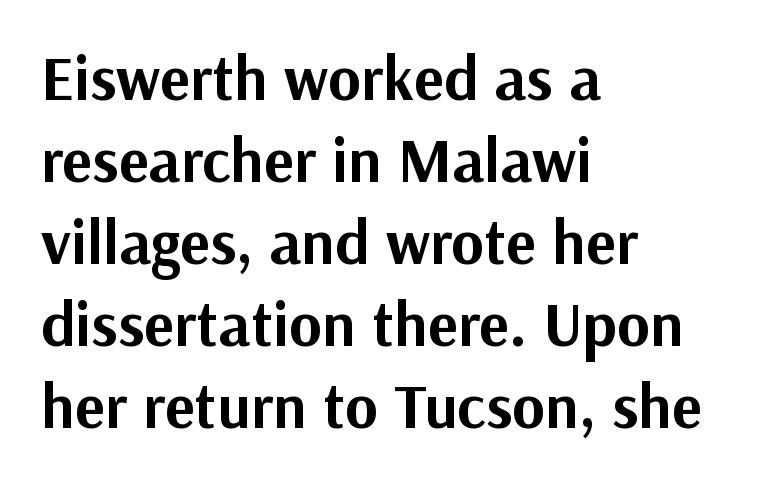
The image shows 63 px bold sans-serif type, upright; set left-aligned, normal line spacing (1.3x), normal letter spacing, not underlined; medium stroke contrast and a medium x-height.
